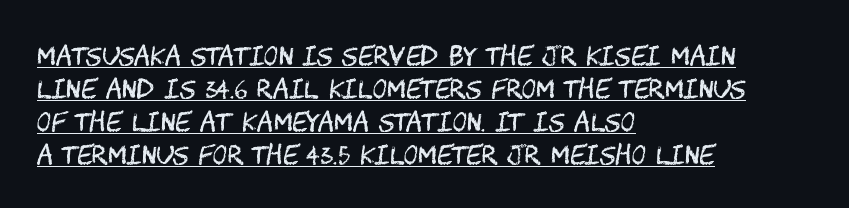
{"italic": "no", "bold": "no", "underline": "yes", "align": "left", "line_spacing": "normal", "line_spacing_ratio": 1.32, "letter_spacing": "normal", "letter_spacing_em": 0.0, "glyph_px": 25}
